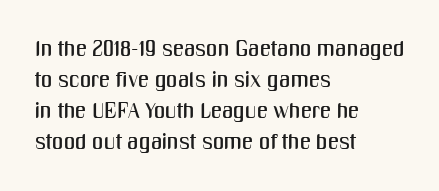
{"italic": "no", "underline": "no", "align": "left", "line_spacing": "normal", "line_spacing_ratio": 1.41, "letter_spacing": "normal", "letter_spacing_em": 0.0, "glyph_px": 22}
